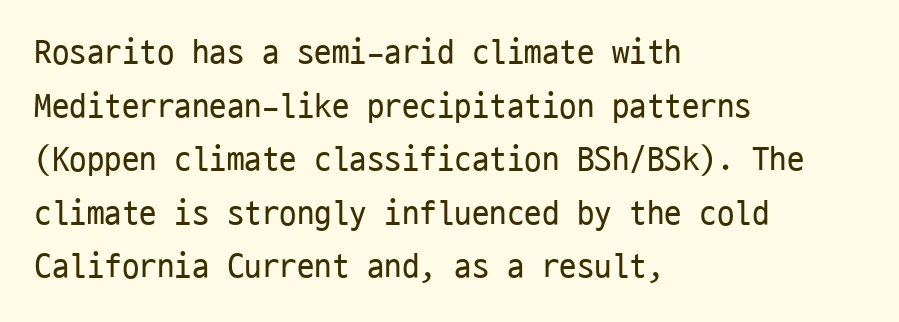
The image shows 35 px regular-weight, condensed sans-serif type, upright, monospaced; set left-aligned, normal line spacing (1.53x), normal letter spacing, not underlined; low stroke contrast and a medium x-height.
